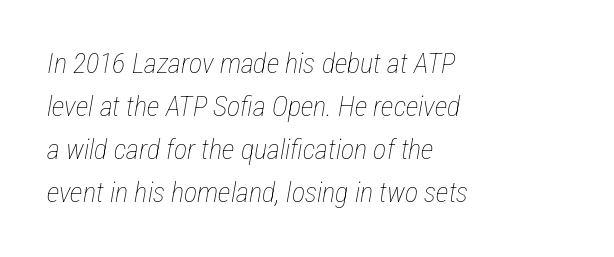
{"italic": "yes", "lean": "right", "slant_degrees": 12, "bold": "no", "weight": "thin", "width": "condensed", "stroke_contrast": "low", "x_height": "medium", "monospaced": "no", "underline": "no", "align": "left", "line_spacing": "normal", "line_spacing_ratio": 1.54, "letter_spacing": "normal", "letter_spacing_em": 0.0, "glyph_px": 28}
